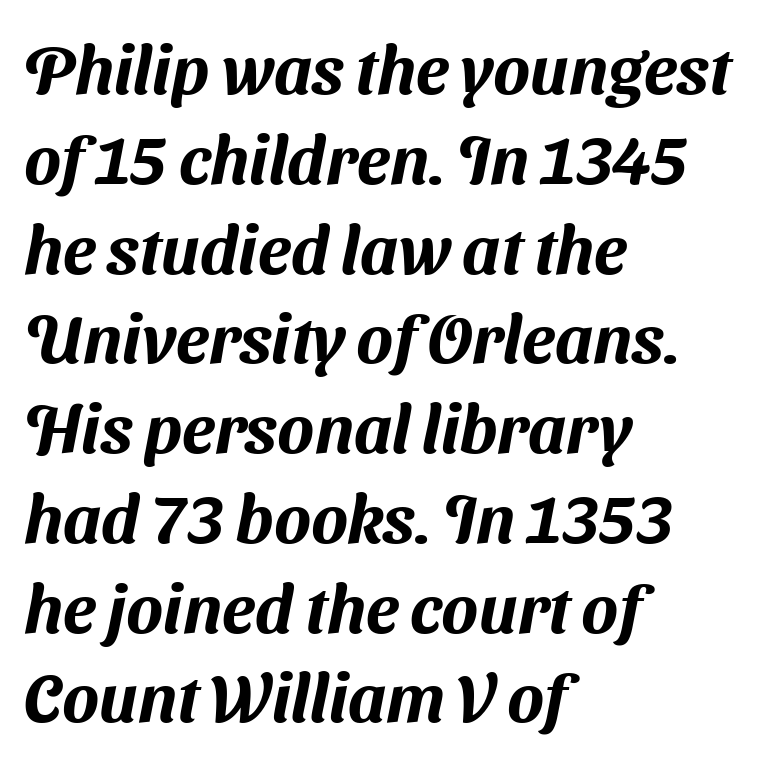
{"serif": "no", "width": "normal", "stroke_contrast": "medium", "x_height": "medium", "monospaced": "no", "underline": "no", "align": "left", "line_spacing": "normal", "line_spacing_ratio": 1.32, "letter_spacing": "normal", "letter_spacing_em": 0.0, "glyph_px": 68}
